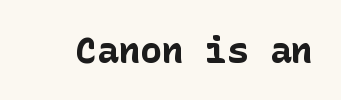
{"serif": "no", "italic": "no", "bold": "yes", "weight": "bold", "width": "normal", "stroke_contrast": "low", "x_height": "medium", "underline": "no", "letter_spacing": "normal", "letter_spacing_em": 0.0, "glyph_px": 36}
